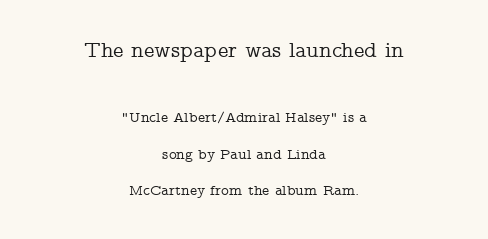
Bare-footed words on every line. The font's upright variant was chosen for this text. Standard letterfit; no display-style spreading of the glyphs. Typesetter's note — upper block bumped up in size, lower block left smaller.
